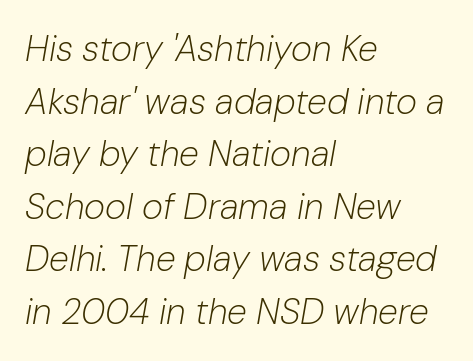
{"italic": "yes", "lean": "right", "slant_degrees": 10, "bold": "no", "weight": "light", "width": "normal", "stroke_contrast": "low", "x_height": "medium", "monospaced": "no", "underline": "no", "align": "left", "line_spacing": "normal", "line_spacing_ratio": 1.46, "letter_spacing": "normal", "letter_spacing_em": 0.0, "glyph_px": 36}
